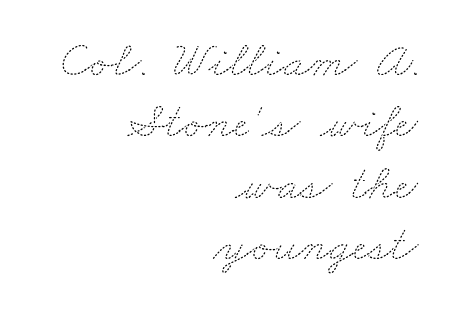
This sample has the flowing, uneven cadence of proportional lettering. A clean baseline with only descenders dipping below it. The face looks like a standard text weight, possibly lighter. Honestly, the letter spacing is just normal — you wouldn't notice it. The ragged edge is on the left, which tells us the setting is flush right.
